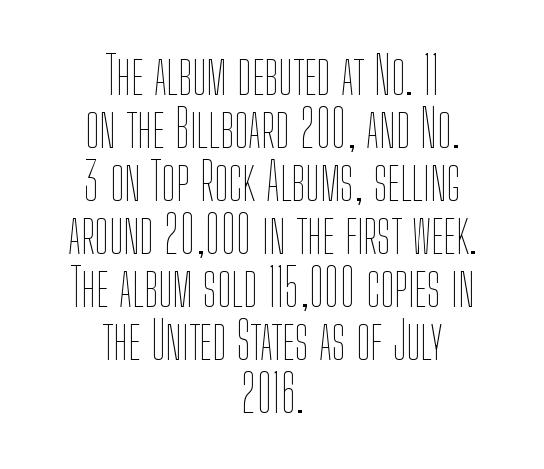
{"italic": "no", "bold": "no", "weight": "thin", "width": "condensed", "stroke_contrast": "low", "x_height": "medium", "monospaced": "no", "underline": "no", "align": "center", "line_spacing": "tight", "line_spacing_ratio": 1.02, "letter_spacing": "normal", "letter_spacing_em": 0.0, "glyph_px": 52}
